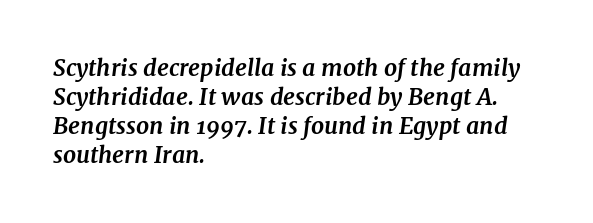
The rendering applies a slant to the glyphs. Successive baselines arrive at the customary interval. These lines keep a tight, regular rhythm from letter to letter. Is the block centered? No — it sits flush against the left margin. Weight: bold.
